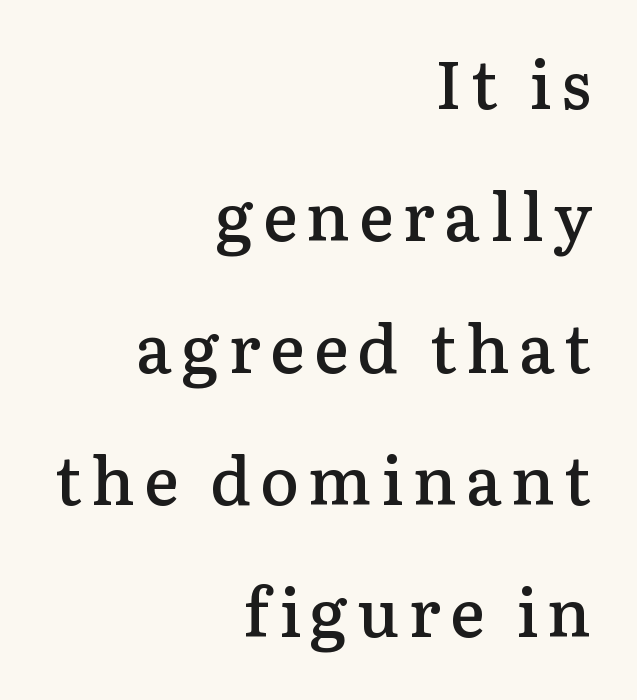
{"serif": "yes", "italic": "no", "bold": "semi", "weight": "semibold", "width": "normal", "stroke_contrast": "low", "x_height": "medium", "monospaced": "no", "underline": "no", "align": "right", "line_spacing": "loose", "line_spacing_ratio": 2.0, "glyph_px": 66}
